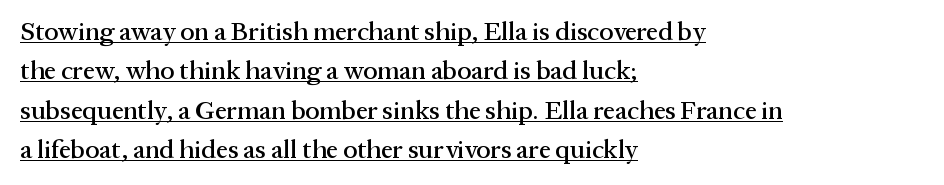
Q: Is the text italic (slanted)? A: No, it is upright.
Q: Is the text underlined? A: Yes.
Q: How is the paragraph aligned? A: Left-aligned.
Q: Is the spacing between letters normal or unusually wide? A: Normal.
Q: Is the spacing between lines tight, normal or loose? A: Normal.
